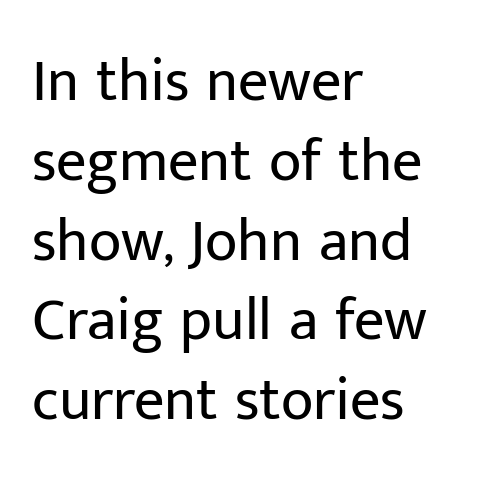
Look at the tracking — it's just the regular setting, nothing added. No extra ink here — the face is not bold. The axis of the letterforms is exactly vertical. The strip under each line holds only bare page. Line beginnings align vertically; line endings do not. Looks like regular typesetting: each glyph gets only the width it needs.
